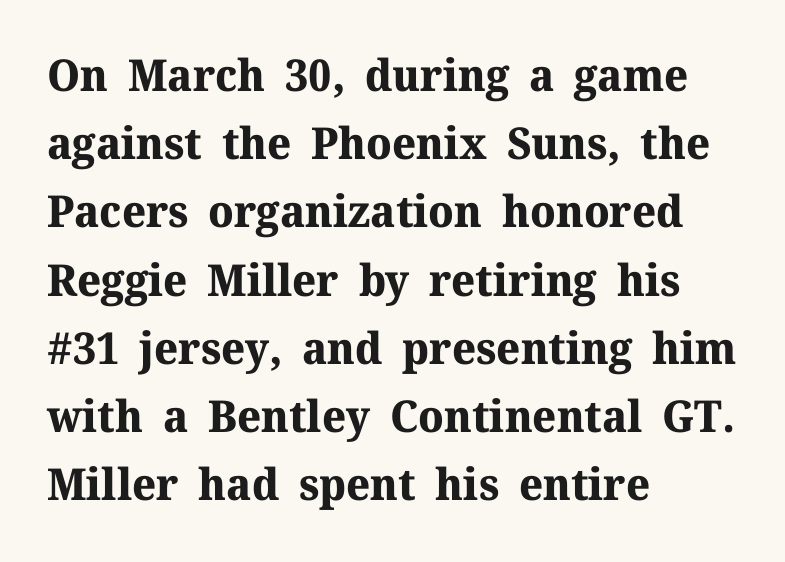
This sample uses a serif face. The glyphs have the mass of a bold cut. This sample uses plain, unmodified letter spacing. Lines of text with bare space underneath.
